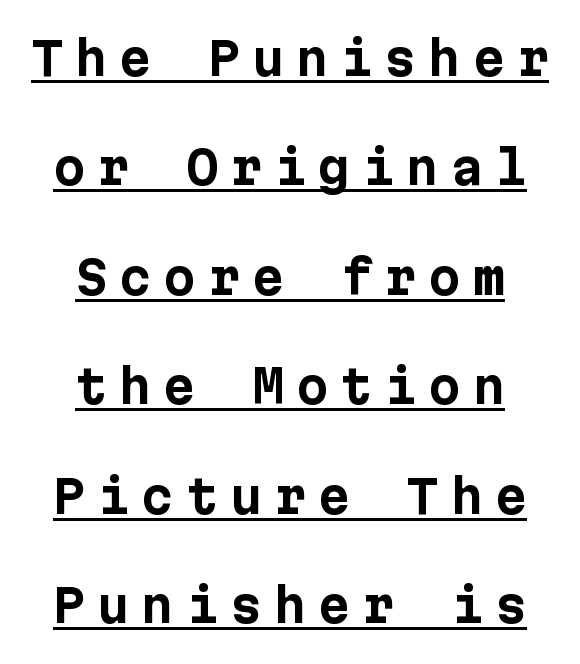
Q: Is the text bold? A: Yes.
Q: Is the text italic (slanted)? A: No, it is upright.
Q: Is the typeface a serif or a sans-serif typeface? A: Sans-serif.
Q: Is the text underlined? A: Yes.
Q: How is the paragraph aligned? A: Centered.
Q: Is the spacing between letters normal or unusually wide? A: Unusually wide.
Q: Is the spacing between lines tight, normal or loose? A: Loose.
Q: Width (condensed, normal, or wide)? A: Normal.
Q: Stroke contrast? A: Low.
Q: x-height? A: Medium.
